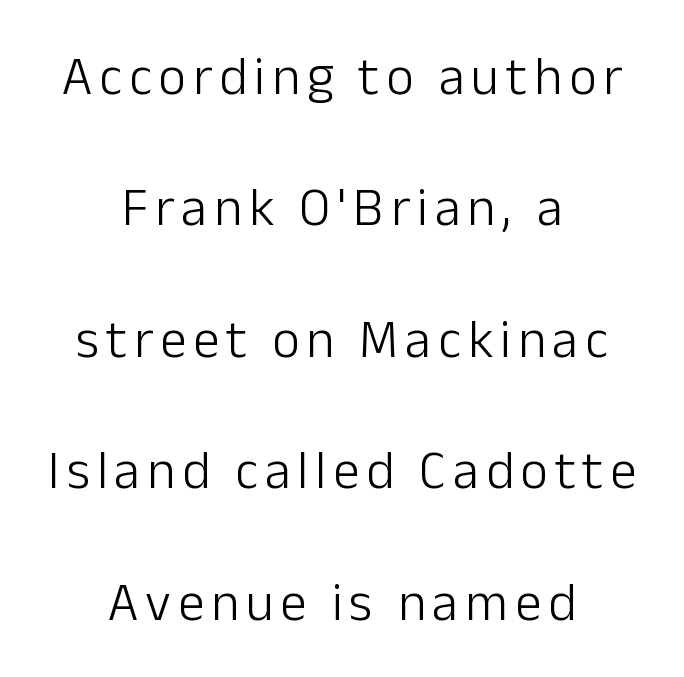
Short and long lines alike share a common midpoint. Each letter's strokes conclude bluntly, with no projecting serifs. Line spacing here is loose. Weight class: somewhere from thin through regular. Descenders hang freely into open space. Do the letters lean? They stand straight.
